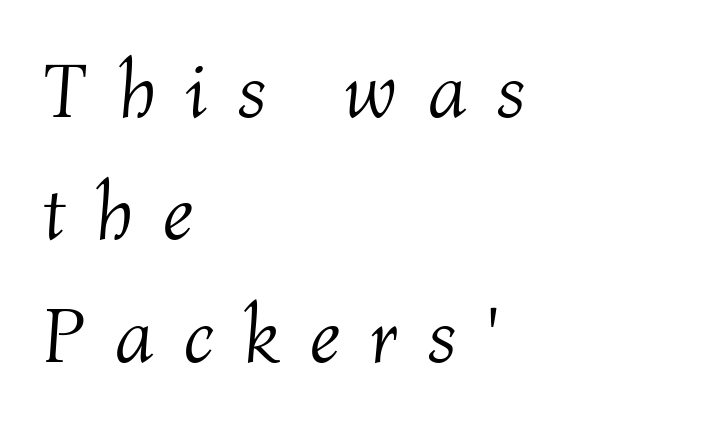
The image shows 79 px light type, italic (leaning right); set left-aligned, normal line spacing (1.55x), unusually wide letter spacing (+0.37 em), not underlined; medium stroke contrast and a medium x-height.
